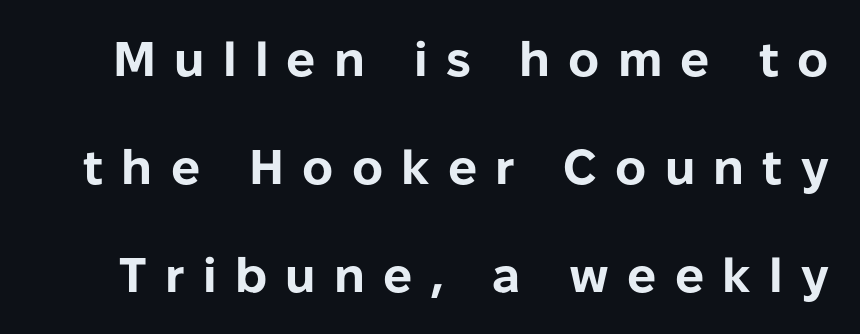
This sample has the flowing, uneven cadence of proportional lettering. Successive baselines arrive slowly, with a big drop between each. Letterform terminals end flat and unadorned throughout the passage. The baseline area is clear. Plenty of ink on the page — the face is bold.
